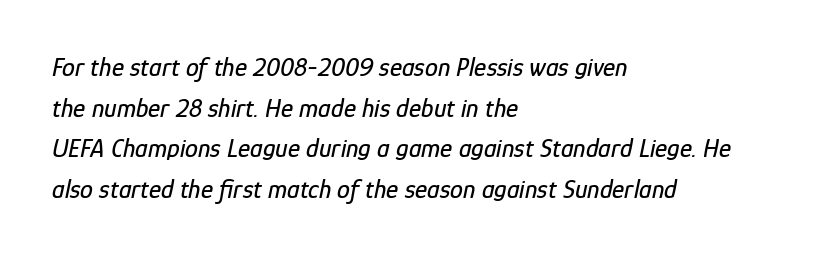
{"italic": "yes", "lean": "right", "slant_degrees": 12, "underline": "no", "align": "left", "line_spacing": "normal", "line_spacing_ratio": 1.56, "letter_spacing": "normal", "letter_spacing_em": 0.0, "glyph_px": 26}
